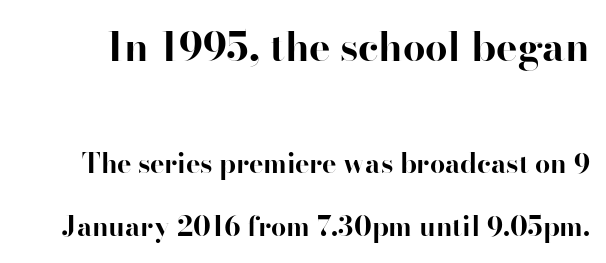
The image shows 40 px bold serif type, upright; set loose line spacing (2.34x), normal letter spacing, not underlined; the first (top) block is 1.48x larger; high stroke contrast and a small x-height.
